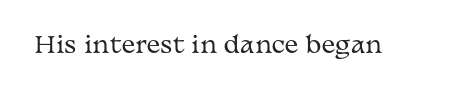
The type is set solid horizontally, with unmodified tracking. Words float on clear page, feet unadorned. A quiet, ordinary-to-light weight characterises the typeface. The type sits square on the baseline with zero lean.
